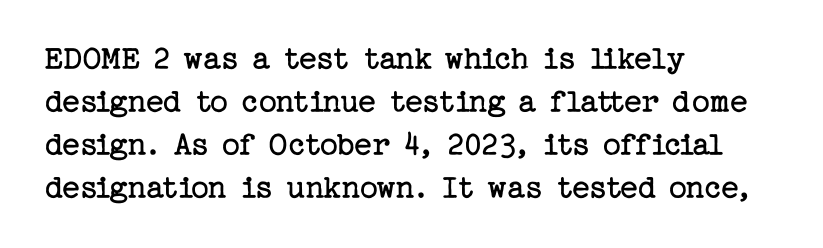
Words float on clear page, feet unadorned. The face used here is seriffed, in the tradition of book romans. A light-to-regular cut is what we see here. A student would call this left alignment; a typographer would say flush left, rag right. This rendering leaves character spacing at its baseline value. Upright lettering throughout.
